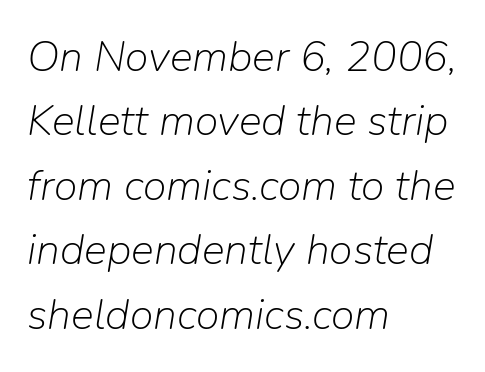
{"italic": "yes", "lean": "right", "slant_degrees": 9, "bold": "no", "weight": "light", "width": "normal", "stroke_contrast": "low", "x_height": "medium", "monospaced": "no", "underline": "no", "align": "left", "line_spacing": "normal", "line_spacing_ratio": 1.5, "letter_spacing": "normal", "letter_spacing_em": 0.0, "glyph_px": 43}
